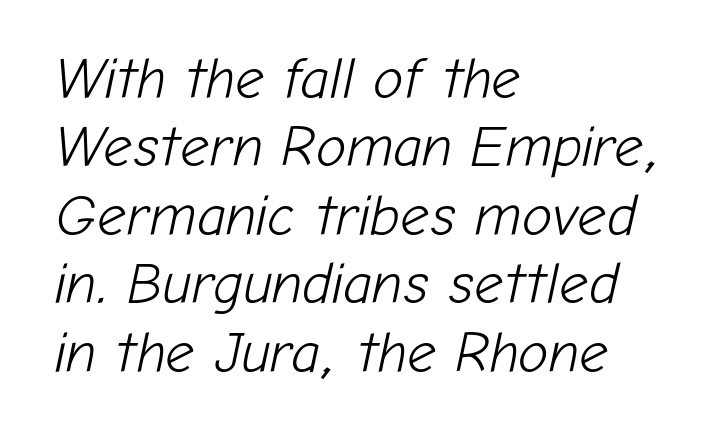
{"italic": "yes", "lean": "right", "slant_degrees": 12, "bold": "no", "weight": "light", "width": "normal", "stroke_contrast": "low", "x_height": "medium", "monospaced": "no", "underline": "no", "align": "left", "line_spacing_ratio": 1.2, "letter_spacing": "normal", "letter_spacing_em": 0.0, "glyph_px": 57}
